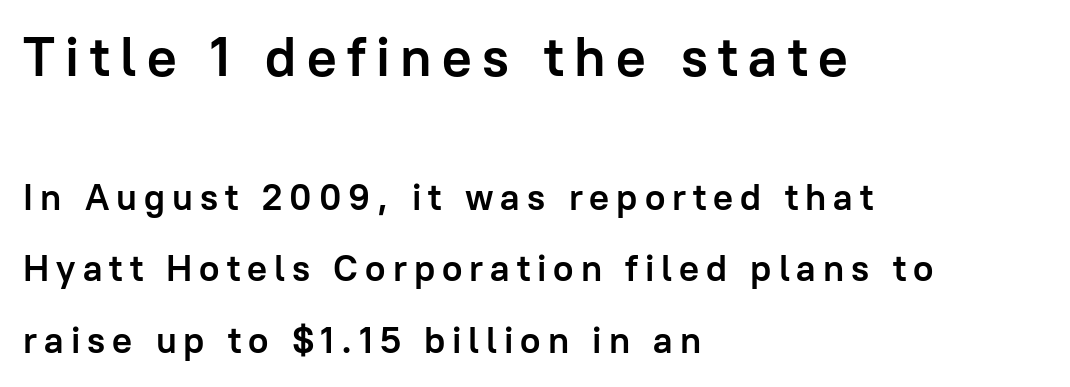
The image shows 55 px semibold sans-serif type, upright; set left-aligned, loose line spacing (1.94x), not underlined; the first (top) block is 1.49x larger; low stroke contrast and a medium x-height.
